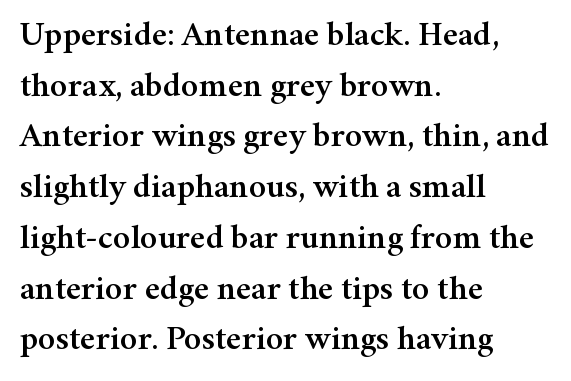
Q: Is the text italic (slanted)? A: No, it is upright.
Q: Is the typeface a serif or a sans-serif typeface? A: Serif.
Q: Is the text underlined? A: No.
Q: How is the paragraph aligned? A: Left-aligned.
Q: Is the spacing between letters normal or unusually wide? A: Normal.
Q: Is the spacing between lines tight, normal or loose? A: Normal.
Q: Width (condensed, normal, or wide)? A: Normal.
Q: Stroke contrast? A: Medium.
Q: x-height? A: Medium.
Q: Monospaced? A: No.
